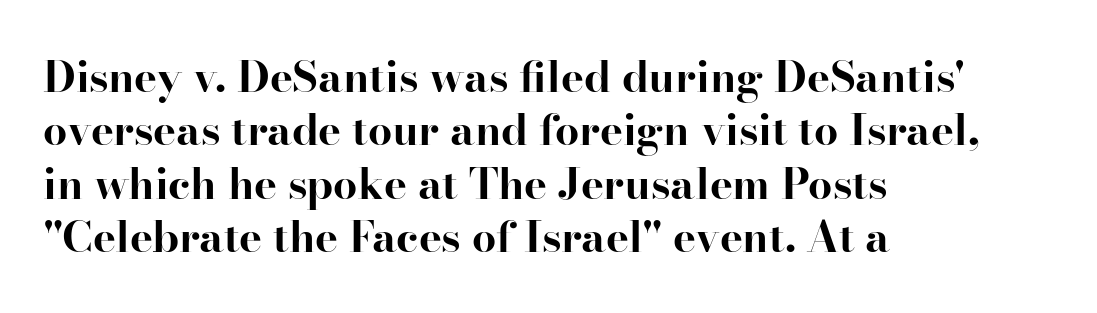
Q: Is the text bold? A: Yes.
Q: Is the text italic (slanted)? A: No, it is upright.
Q: Is the typeface a serif or a sans-serif typeface? A: Serif.
Q: Is the text underlined? A: No.
Q: How is the paragraph aligned? A: Left-aligned.
Q: Is the spacing between letters normal or unusually wide? A: Normal.
Q: Width (condensed, normal, or wide)? A: Normal.
Q: Stroke contrast? A: High.
Q: x-height? A: Small.
Q: Monospaced? A: No.
